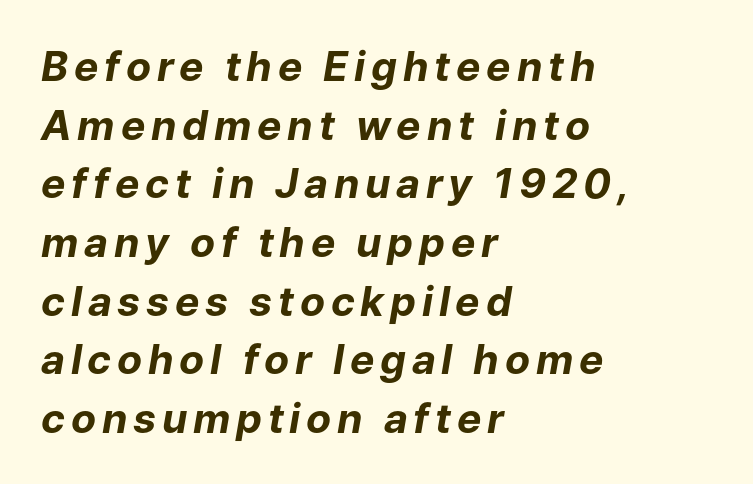
The image shows 41 px bold type, italic (leaning right); set left-aligned, normal line spacing (1.43x), not underlined; low stroke contrast and a medium x-height.
